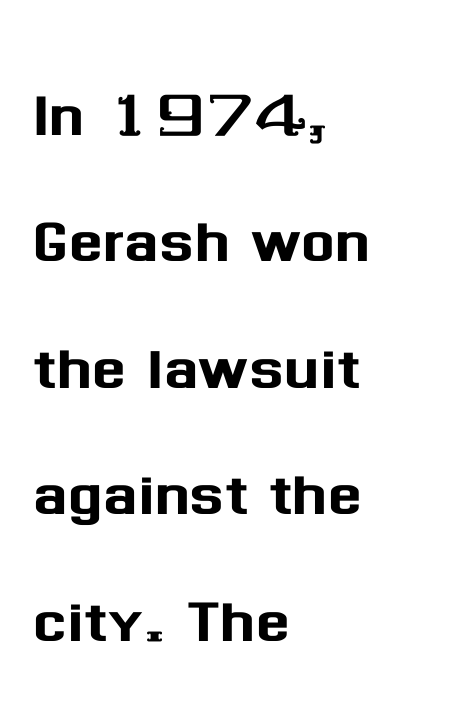
Does the copy run flush right? No — it runs flush left. How would I describe the line gaps? Plain and ordinary. Bare-footed words on every line. Looks like regular typesetting: each glyph gets only the width it needs. Between one letter and the next there's only the usual sliver of space. Do the letters lean? They stand straight.
